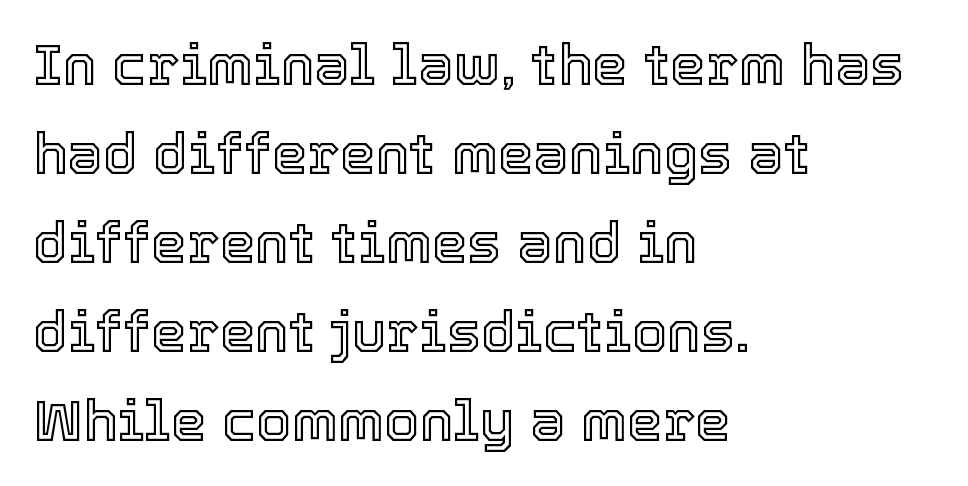
These lines are rendered in a variable-pitch font. Casual observation: everything's shoved over to the left. No italicization has been applied; the sample stays upright. The letterforms sit shoulder to shoulder at normal distance. Descenders are the only things crossing below the line.
